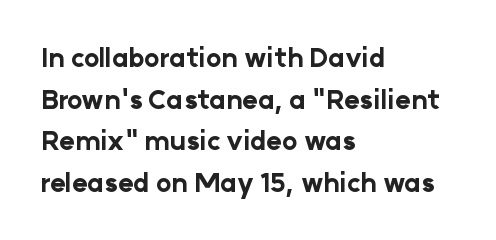
{"italic": "no", "bold": "yes", "underline": "no", "align": "left", "line_spacing": "normal", "line_spacing_ratio": 1.6, "letter_spacing": "normal", "letter_spacing_em": 0.0, "glyph_px": 26}
